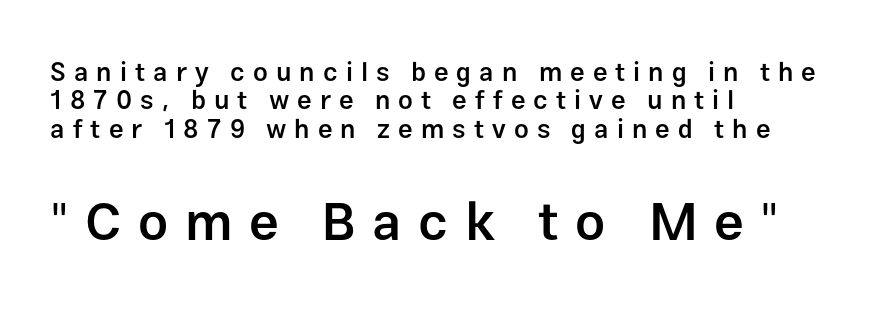
The image shows 53 px semibold sans-serif type, upright; set left-aligned, tight line spacing (1.09x), unusually wide letter spacing (+0.31 em), not underlined; the second (bottom) block is 2.04x larger; low stroke contrast and a medium x-height.
